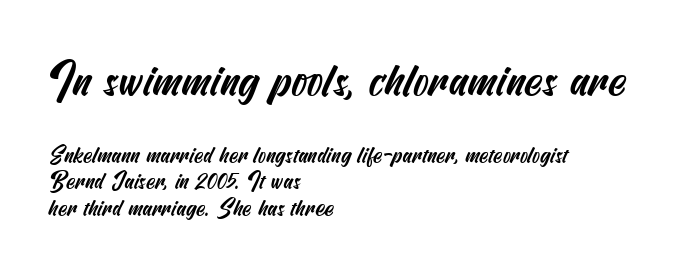
The image shows 46 px condensed sans-serif type; set left-aligned, tight line spacing (1.14x), normal letter spacing, not underlined; the first (top) block is 2.0x larger; medium stroke contrast and a small x-height.
